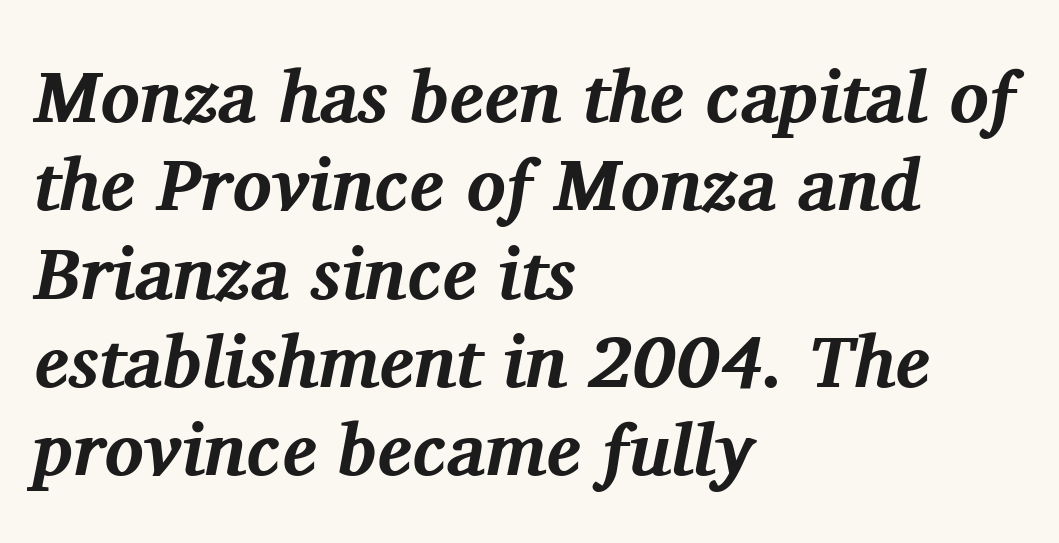
The image shows 73 px bold serif type, italic (leaning right); set left-aligned, line spacing 1.21x, normal letter spacing, not underlined; medium stroke contrast and a medium x-height.
